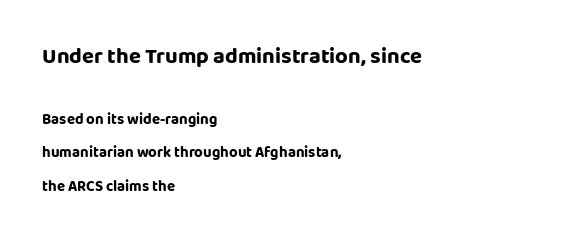
Loosely led — the rows are spread out. The paragraph shown leans on its left margin. If you squint, the top block still reads clearly — it's the larger of the two. Characters follow at the spacing the type designer built in. Only glyphs here, with clear space below each row. Every stem runs plumb, perpendicular to the baseline.
